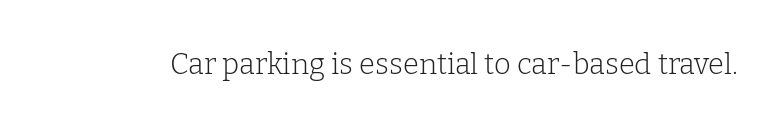
Observe the serifs anchoring each vertical stroke in this sample. Rule under the text: the space is simply empty. What stands out about the letter spacing? Nothing — it is the standard amount. The face used here is proportionally spaced, like ordinary book or web type.
